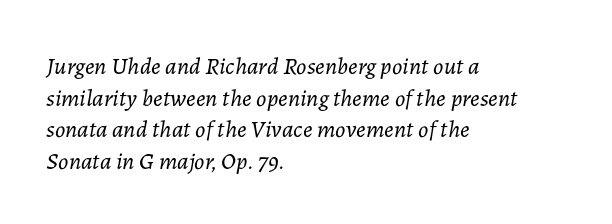
Q: Is the text bold? A: No.
Q: Is the text italic (slanted)? A: Yes, it leans right by about 7 degrees.
Q: Is the text underlined? A: No.
Q: How is the paragraph aligned? A: Left-aligned.
Q: Is the spacing between letters normal or unusually wide? A: Normal.
Q: Is the spacing between lines tight, normal or loose? A: Normal.
